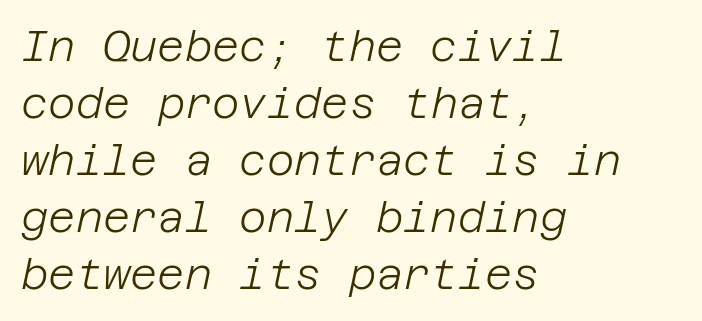
The font is comparable to plain body text, perhaps lighter. Nothing unusual about the tracking: characters are spaced as the font intends. Reading down the column, the eye jumps a familiar distance to each next line. The words here are not underlined. Does the lettering tilt? It does — this is italic. Horizontally, the lines are justified to the leading edge only.
